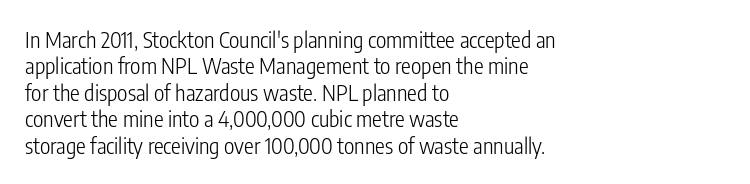
Q: Is the text bold? A: No.
Q: Is the text italic (slanted)? A: No, it is upright.
Q: Is the text underlined? A: No.
Q: How is the paragraph aligned? A: Left-aligned.
Q: Is the spacing between letters normal or unusually wide? A: Normal.
